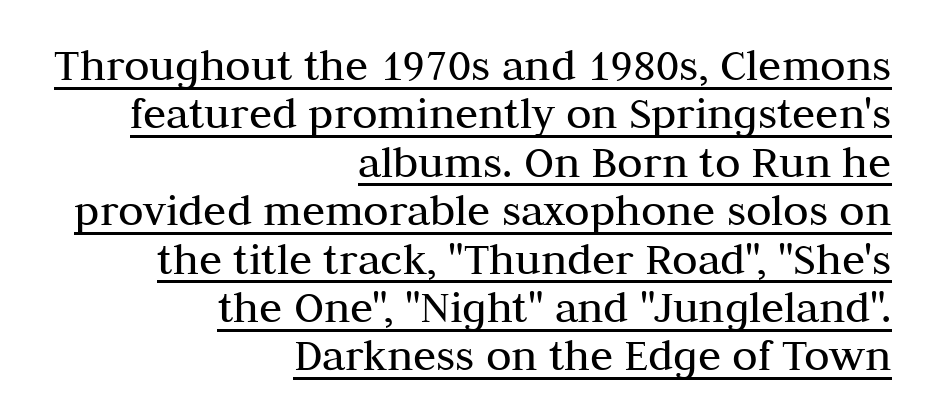
Q: Is the text bold? A: No.
Q: Is the text italic (slanted)? A: No, it is upright.
Q: Is the typeface a serif or a sans-serif typeface? A: Serif.
Q: Is the text underlined? A: Yes.
Q: How is the paragraph aligned? A: Right-aligned.
Q: Is the spacing between letters normal or unusually wide? A: Normal.
Q: Is the spacing between lines tight, normal or loose? A: Tight.
Q: Width (condensed, normal, or wide)? A: Normal.
Q: Stroke contrast? A: Medium.
Q: x-height? A: Medium.
Q: Monospaced? A: No.
